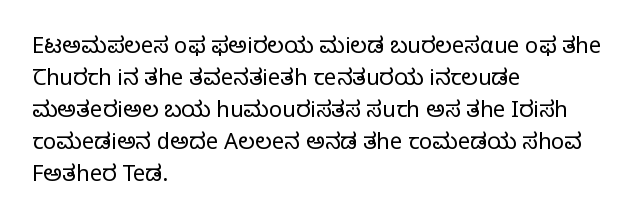
Q: Is the text bold? A: No.
Q: Is the text italic (slanted)? A: No, it is upright.
Q: Is the text underlined? A: No.
Q: How is the paragraph aligned? A: Left-aligned.
Q: Is the spacing between letters normal or unusually wide? A: Normal.
Q: Is the spacing between lines tight, normal or loose? A: Normal.
